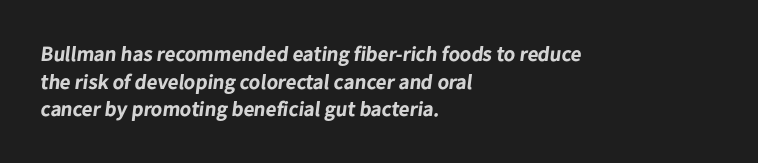
The image shows 21 px bold type; set left-aligned, normal line spacing (1.31x), normal letter spacing, not underlined.
